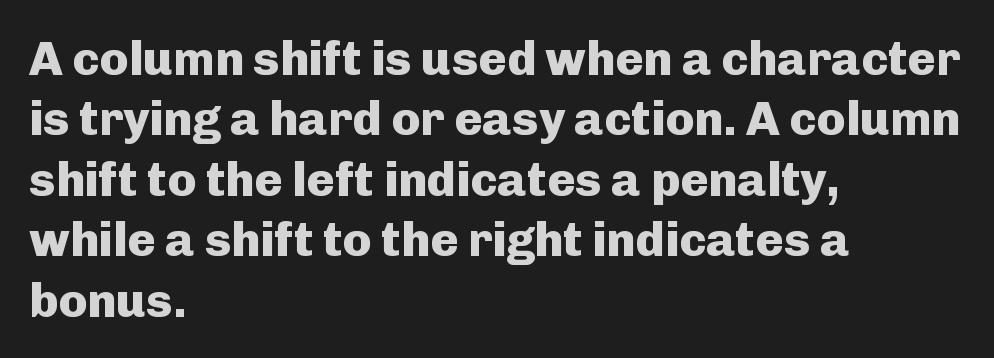
{"serif": "no", "italic": "no", "bold": "yes", "weight": "heavy", "width": "normal", "stroke_contrast": "low", "x_height": "medium", "monospaced": "no", "underline": "no", "align": "left", "line_spacing": "normal", "line_spacing_ratio": 1.26, "letter_spacing": "normal", "letter_spacing_em": 0.0, "glyph_px": 48}
